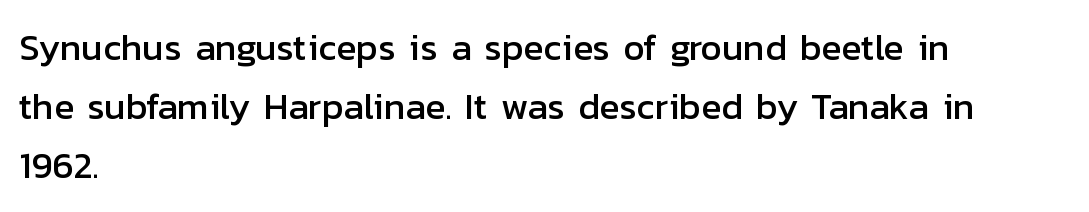
Typographically, this falls in the sans-serif category. Underlining? Definitely not there. The letters advance in unequal steps, a hallmark of proportional type. Designer's note — italics off, roman on. Each line starts at the same left margin while the right side varies.
